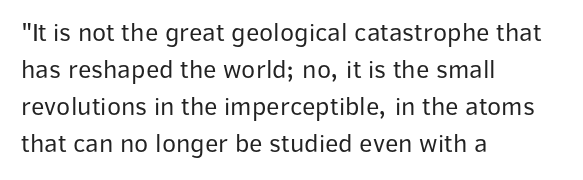
Q: Is the text bold? A: No.
Q: Is the text italic (slanted)? A: No, it is upright.
Q: Is the text underlined? A: No.
Q: How is the paragraph aligned? A: Left-aligned.
Q: Is the spacing between letters normal or unusually wide? A: Normal.
Q: Is the spacing between lines tight, normal or loose? A: Normal.
